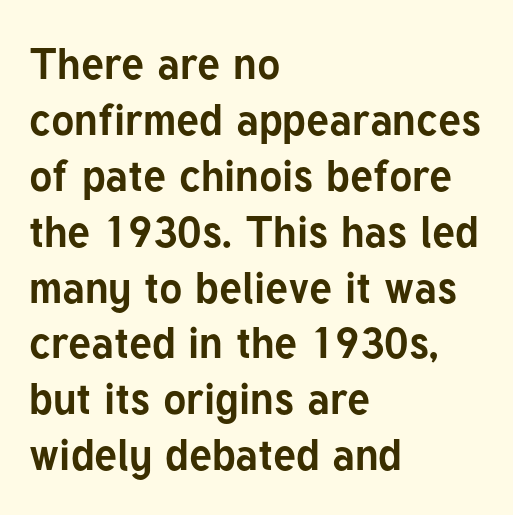
Nobody touched the tracking dial on this one. This is roman type, the default non-slanted kind. The vertical gap from one line to the next is medium. The passage is arranged the way most books set body copy — flush left. This sample has the flowing, uneven cadence of proportional lettering. What kind of face is this? One without serifs — a sans.
